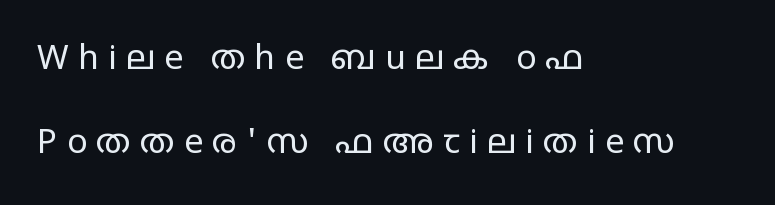
The glyphs in this specimen are sans serif. A light-to-regular cut is what we see here. Loosely led — the rows are spread out. A classic flush-left, rag-right setting is used for this passage.
